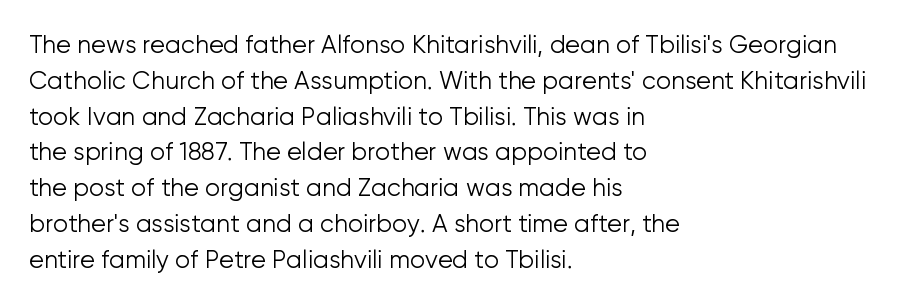
The setting favours the left margin, as ordinary paragraphs usually do. Upright lettering throughout. Letter spacing: default. No chunkiness to these letters — they're not bold.
